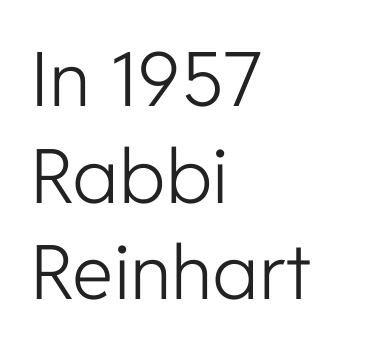
The image shows 75 px light sans-serif type, upright; set left-aligned, normal line spacing (1.29x), normal letter spacing, not underlined; low stroke contrast and a medium x-height.
